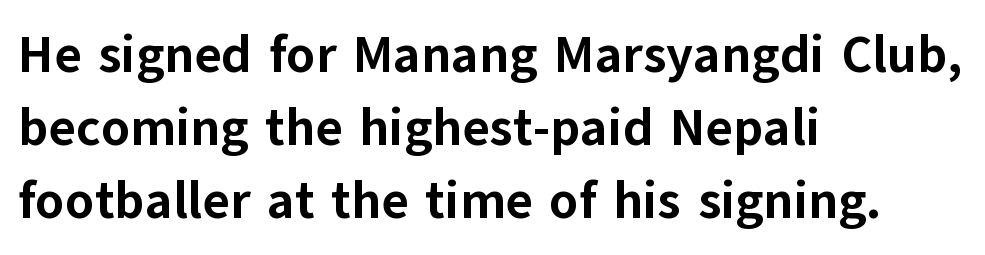
All the whitespace from short lines collects on the right. A typesetter would call this proportional, since set widths differ per character. Is there much room between lines? A standard amount, neither cramped nor airy. Compared with typical body copy, the letter spacing here is the same. Every stem runs plumb, perpendicular to the baseline. These lines carry a lot of weight — the face is fully bold.
